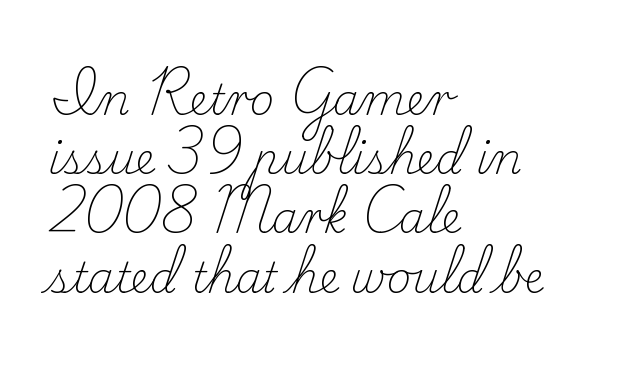
{"serif": "yes", "bold": "no", "weight": "light", "width": "normal", "stroke_contrast": "low", "x_height": "small", "monospaced": "no", "underline": "no", "align": "left", "line_spacing": "normal", "line_spacing_ratio": 1.41, "letter_spacing": "normal", "letter_spacing_em": 0.0, "glyph_px": 42}
